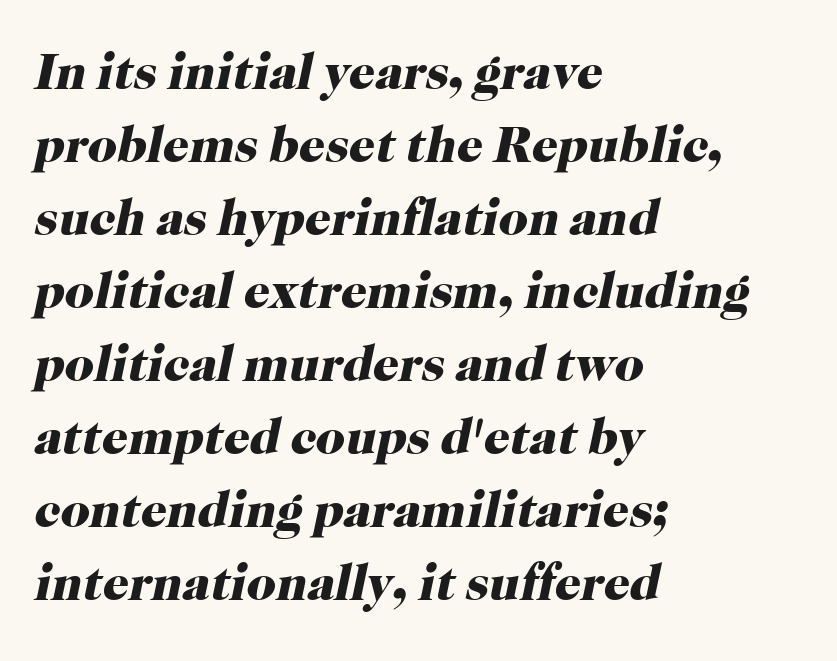
The image shows 51 px heavy serif type, italic (leaning right); set left-aligned, normal line spacing (1.43x), normal letter spacing, not underlined; high stroke contrast and a medium x-height.
